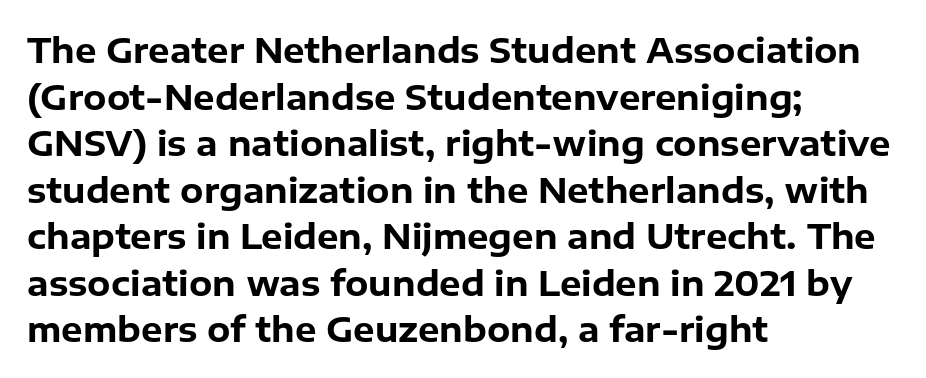
Q: Is the text bold? A: Yes.
Q: Is the text italic (slanted)? A: No, it is upright.
Q: Is the typeface a serif or a sans-serif typeface? A: Sans-serif.
Q: Is the text underlined? A: No.
Q: How is the paragraph aligned? A: Left-aligned.
Q: Is the spacing between letters normal or unusually wide? A: Normal.
Q: Is the spacing between lines tight, normal or loose? A: Normal.
Q: Width (condensed, normal, or wide)? A: Normal.
Q: Stroke contrast? A: Low.
Q: x-height? A: Medium.
Q: Monospaced? A: No.
